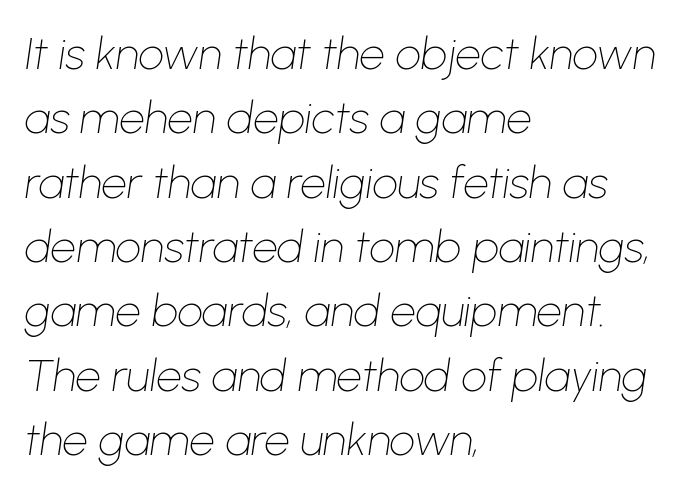
{"italic": "yes", "lean": "right", "slant_degrees": 8, "bold": "no", "weight": "thin", "width": "normal", "stroke_contrast": "low", "x_height": "medium", "monospaced": "no", "underline": "no", "align": "left", "line_spacing": "normal", "line_spacing_ratio": 1.43, "letter_spacing": "normal", "letter_spacing_em": 0.0, "glyph_px": 45}
